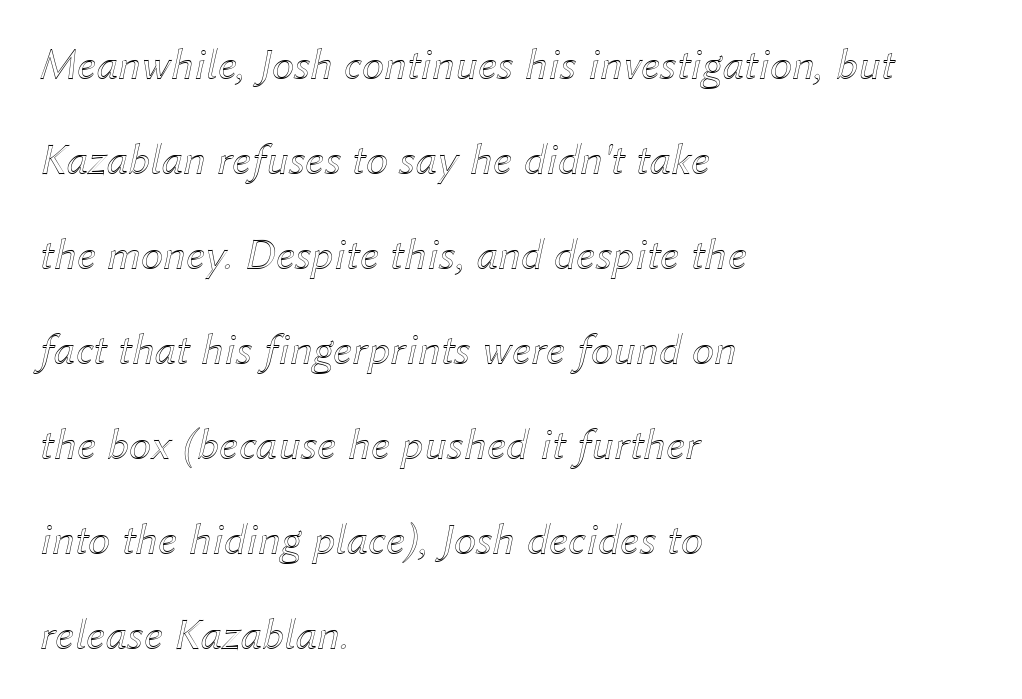
{"italic": "yes", "lean": "right", "slant_degrees": 12, "width": "normal", "x_height": "medium", "monospaced": "no", "underline": "no", "align": "left", "line_spacing": "loose", "line_spacing_ratio": 2.11, "letter_spacing": "normal", "letter_spacing_em": 0.0, "glyph_px": 45}
